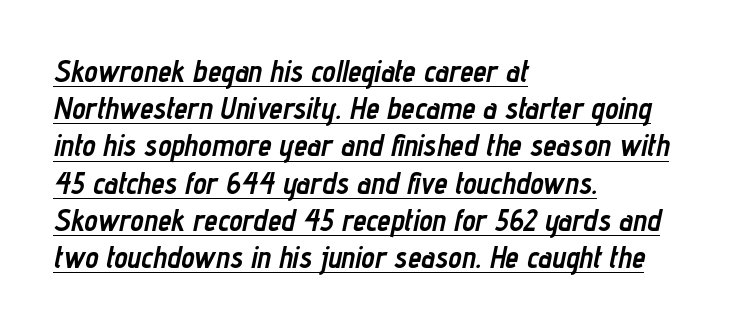
Notice how the stems are inclined rather than vertical — that's the hallmark of italics. Tracking here is standard; glyphs follow each other at the usual distance. These lines carry a lot of weight — the face is fully bold. The rendering uses the underline text-decoration. If you drew a ruler down the left edge, every line would touch it.
